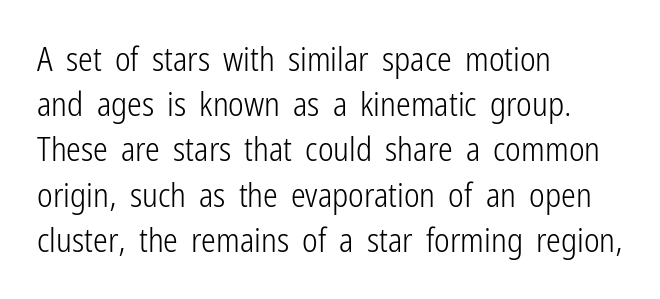
Q: Is the text bold? A: No.
Q: Is the text italic (slanted)? A: No, it is upright.
Q: Is the typeface a serif or a sans-serif typeface? A: Sans-serif.
Q: Is the text underlined? A: No.
Q: How is the paragraph aligned? A: Left-aligned.
Q: Is the spacing between letters normal or unusually wide? A: Normal.
Q: Is the spacing between lines tight, normal or loose? A: Normal.
Q: Width (condensed, normal, or wide)? A: Condensed.
Q: Stroke contrast? A: Low.
Q: x-height? A: Medium.
Q: Monospaced? A: No.
